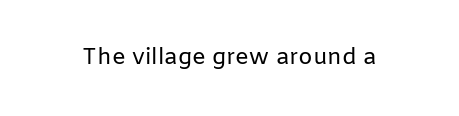
Q: Is the text bold? A: No.
Q: Is the text italic (slanted)? A: No, it is upright.
Q: Is the text underlined? A: No.
Q: Is the spacing between letters normal or unusually wide? A: Normal.
